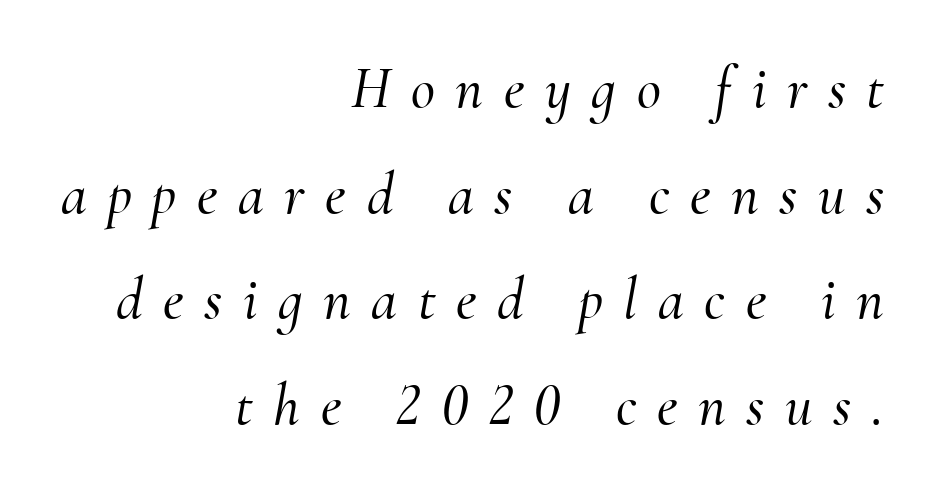
The image shows 59 px serif type, italic (leaning right); set right-aligned, line spacing 1.79x, unusually wide letter spacing (+0.35 em), not underlined; medium stroke contrast and a small x-height.
